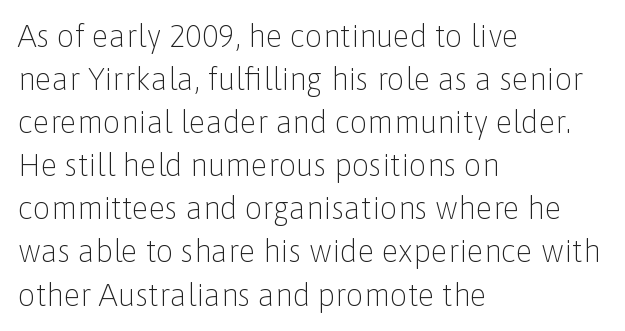
The passage is arranged the way most books set body copy — flush left. The typography opts for an upright posture over an oblique one. The letters look calm and open, with moderate or lighter stems. The specimen omits any rule beneath the text block's lines. These lines are composed in type without serifs. How are the letters spaced? Ordinarily, with no added tracking.
